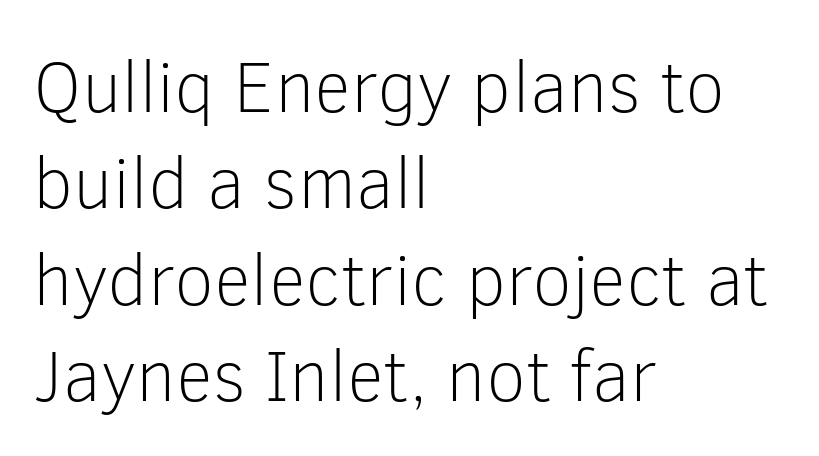
Q: Is the text bold? A: No.
Q: Is the text italic (slanted)? A: No, it is upright.
Q: Is the typeface a serif or a sans-serif typeface? A: Sans-serif.
Q: Is the text underlined? A: No.
Q: How is the paragraph aligned? A: Left-aligned.
Q: Is the spacing between letters normal or unusually wide? A: Normal.
Q: Is the spacing between lines tight, normal or loose? A: Normal.
Q: Width (condensed, normal, or wide)? A: Normal.
Q: Stroke contrast? A: Low.
Q: x-height? A: Medium.
Q: Monospaced? A: No.
